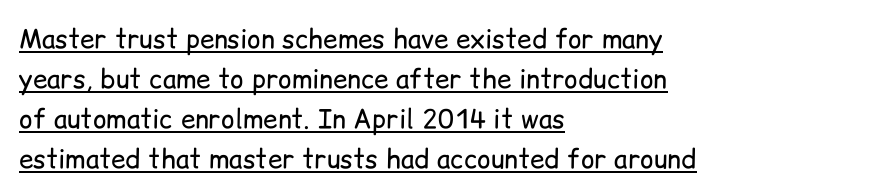
Q: Is the text bold? A: No.
Q: Is the text italic (slanted)? A: No, it is upright.
Q: Is the text underlined? A: Yes.
Q: How is the paragraph aligned? A: Left-aligned.
Q: Is the spacing between letters normal or unusually wide? A: Normal.
Q: Is the spacing between lines tight, normal or loose? A: Normal.
